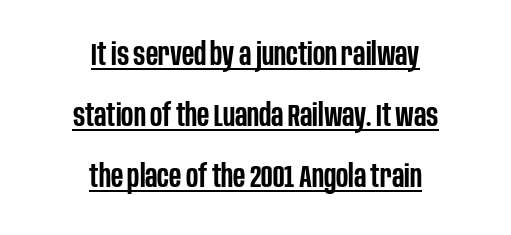
Q: Is the text bold? A: Semi-bold.
Q: Is the text italic (slanted)? A: No, it is upright.
Q: Is the typeface a serif or a sans-serif typeface? A: Sans-serif.
Q: Is the text underlined? A: Yes.
Q: How is the paragraph aligned? A: Centered.
Q: Is the spacing between letters normal or unusually wide? A: Normal.
Q: Is the spacing between lines tight, normal or loose? A: Loose.
Q: Width (condensed, normal, or wide)? A: Condensed.
Q: Stroke contrast? A: Low.
Q: x-height? A: Large.
Q: Monospaced? A: No.
